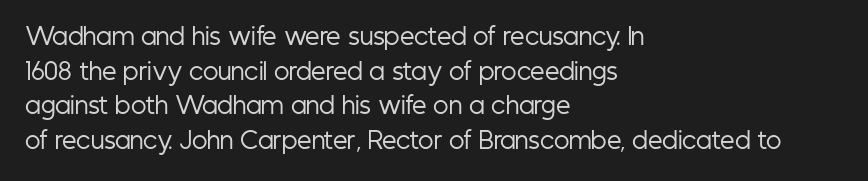
Vertical strokes here are truly vertical. Is the block centered? No — it sits flush against the left margin. Standard letterfit; no display-style spreading of the glyphs. This is not heavy type; no bold has been used.
